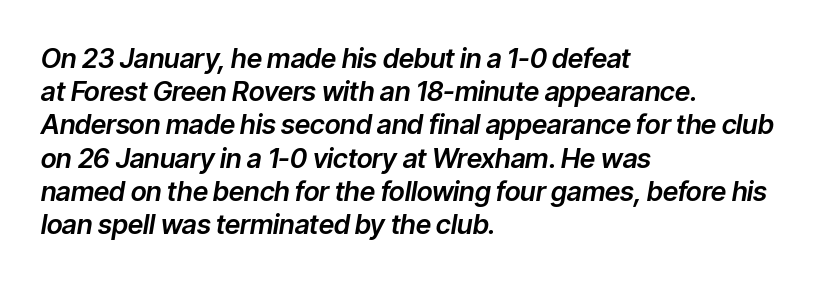
{"italic": "yes", "lean": "right", "slant_degrees": 9, "underline": "no", "align": "left", "line_spacing_ratio": 1.23, "letter_spacing": "normal", "letter_spacing_em": 0.0, "glyph_px": 27}
